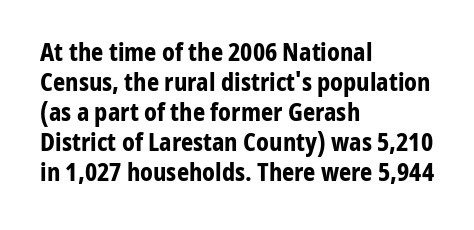
The characters look thick and weighty, a clear bold. Rows of type keep a routine distance in the vertical direction. Each word holds together tightly as a unit, with standard inter-letter gaps. Does the copy run flush right? No — it runs flush left. Beneath every word, the page is bare.
